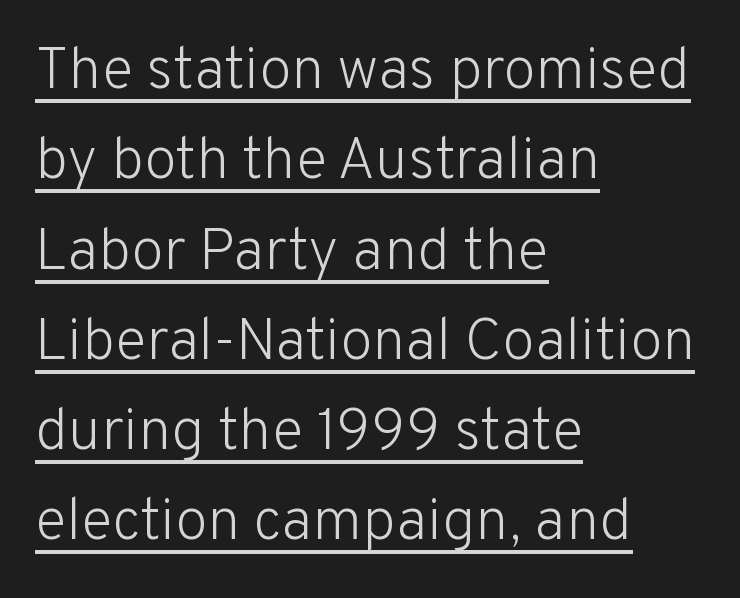
The image shows 59 px light sans-serif type, upright; set left-aligned, normal line spacing (1.53x), normal letter spacing, underlined; low stroke contrast and a medium x-height.
